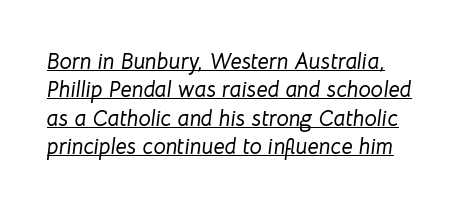
The rendered words wear a rule along their underside. Observe the lean: these are italic letterforms. Quick note: interline space is typical. There is no visible air inserted between adjacent glyphs.
